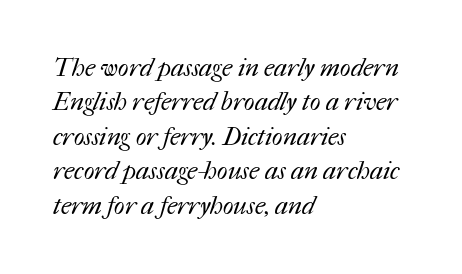
The image shows 25 px text type; set left-aligned, normal line spacing (1.38x), normal letter spacing, not underlined.
